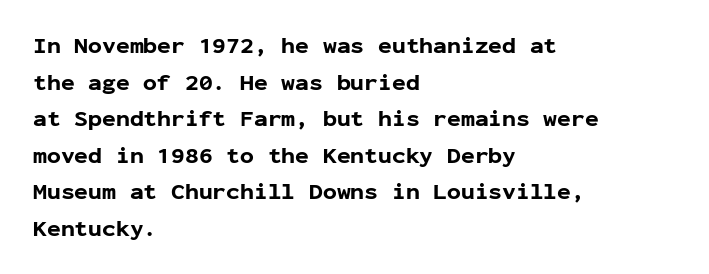
Visually the block forms a straight wall on the left and a jagged coastline on the right. The letters are bold, with thick, heavy strokes. The gap between lines stays unmarked. This sample keeps an unexceptional amount of space between lines. The horizontal fit of the characters is conventional and even. Vertical strokes here are truly vertical.
